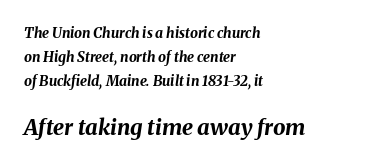
{"italic": "yes", "lean": "right", "slant_degrees": 8, "bold": "yes", "underline": "no", "align": "left", "line_spacing": "normal", "line_spacing_ratio": 1.7, "letter_spacing": "normal", "letter_spacing_em": 0.0, "larger_block": "second", "size_ratio": 1.57, "glyph_px": 22}
